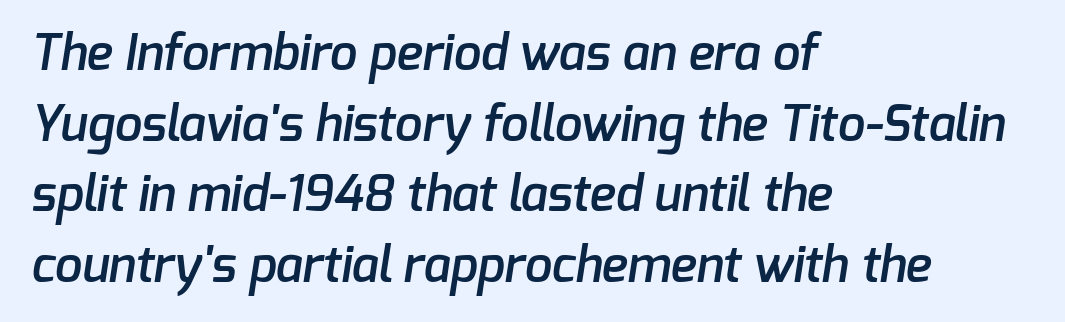
Q: Is the text bold? A: Semi-bold.
Q: Is the typeface a serif or a sans-serif typeface? A: Sans-serif.
Q: Is the text underlined? A: No.
Q: How is the paragraph aligned? A: Left-aligned.
Q: Is the spacing between letters normal or unusually wide? A: Normal.
Q: Is the spacing between lines tight, normal or loose? A: Normal.
Q: Width (condensed, normal, or wide)? A: Normal.
Q: Stroke contrast? A: Low.
Q: x-height? A: Medium.
Q: Monospaced? A: No.
